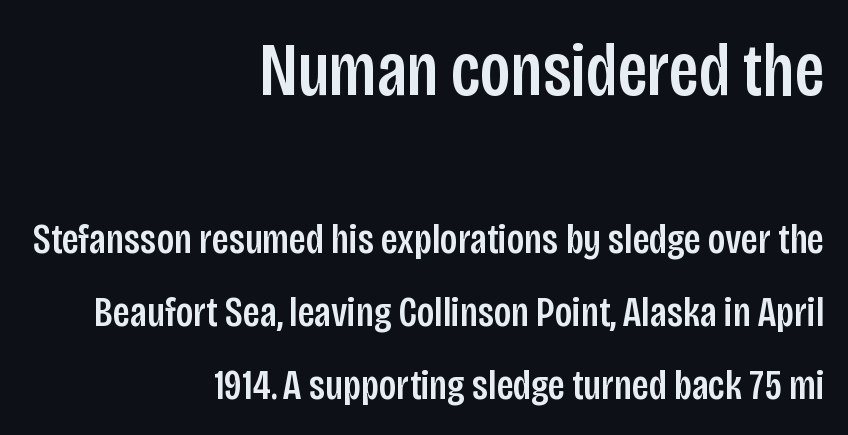
{"serif": "no", "italic": "no", "width": "condensed", "stroke_contrast": "low", "x_height": "large", "monospaced": "no", "underline": "no", "align": "right", "line_spacing": "normal", "line_spacing_ratio": 1.69, "letter_spacing": "normal", "letter_spacing_em": 0.0, "larger_block": "first", "size_ratio": 1.77, "glyph_px": 76}
